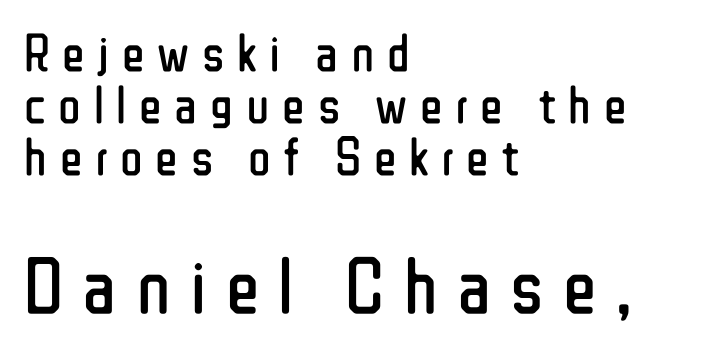
Q: Is the text bold? A: No.
Q: Is the text italic (slanted)? A: No, it is upright.
Q: Is the typeface a serif or a sans-serif typeface? A: Sans-serif.
Q: Is the text underlined? A: No.
Q: How is the paragraph aligned? A: Left-aligned.
Q: Is the spacing between letters normal or unusually wide? A: Unusually wide.
Q: Is the spacing between lines tight, normal or loose? A: Tight.
Q: Which block of text is set in a larger size, the first (top) or the second (bottom)? A: The second (bottom) one.
Q: Width (condensed, normal, or wide)? A: Condensed.
Q: Stroke contrast? A: Low.
Q: x-height? A: Medium.
Q: Monospaced? A: No.
